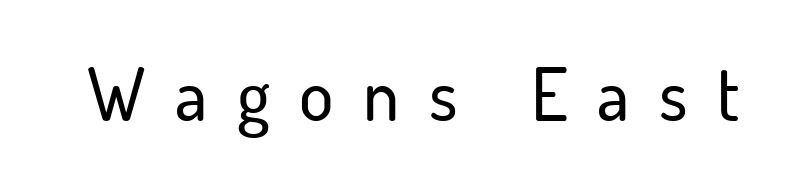
Designer's note — italics off, roman on. The rendering inserts visible extra space after every character. These lines are rendered in a variable-pitch font. Glance below the letters and you will spot only blank space.
